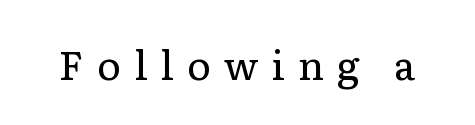
The space beneath each line is pristine and unruled. Is the stroke heavy? The answer is a plain regular-or-lighter. Each word looks stretched out because of the extra space between its letters. The font's upright variant was chosen for this text. A typesetter would call this proportional, since set widths differ per character. Are there feet on the stems? There are — it's a serif.
